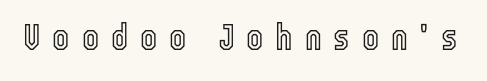
The image shows 36 px condensed type, upright; set unusually wide letter spacing (+0.33 em), not underlined; a medium x-height.
